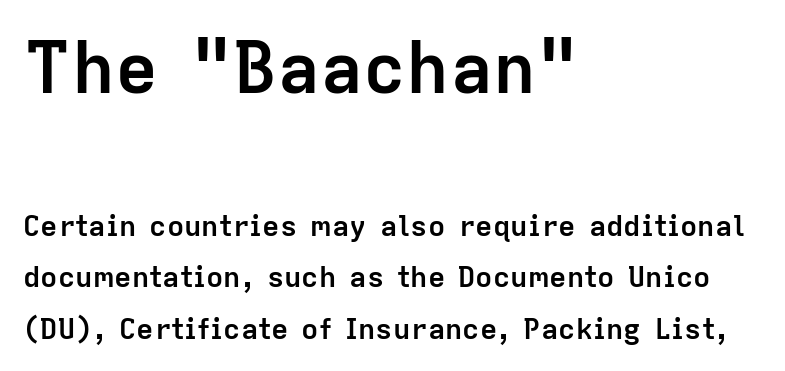
The lines are quadded left. The lettering stays uniformly vertical, giving the passage a roman look. Caption: standard tracking, unaltered. This sample has the flowing, uneven cadence of proportional lettering. Rule under the text: the space is simply empty. These lines are composed in type without serifs.
